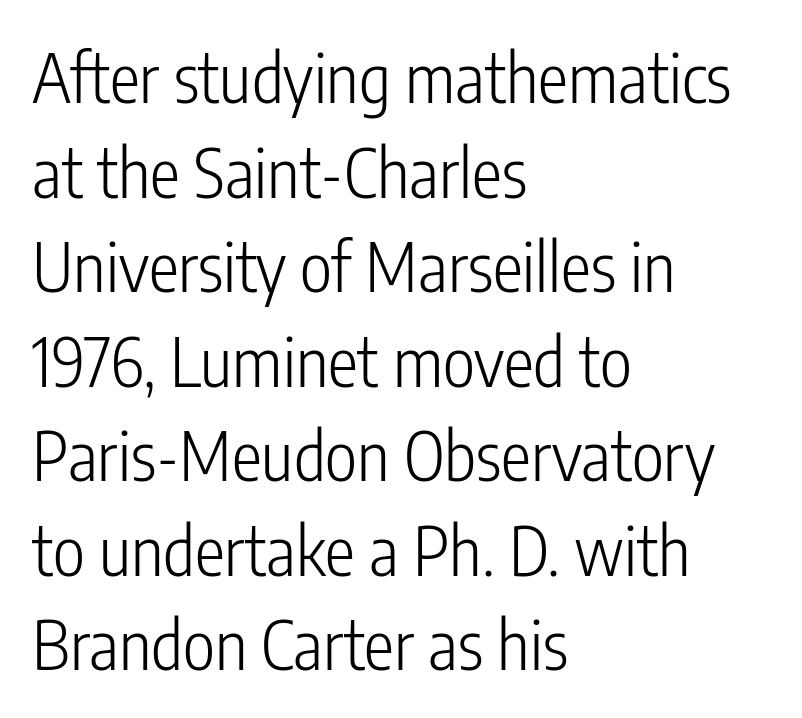
Do the characters align in a grid? No, the font is proportional. Words float on clear page, feet unadorned. No heavy texture on the line: the type isn't bold. I'd call this a sans setting — the letters go barefoot. In terms of letterspacing, this is plain default setting.
